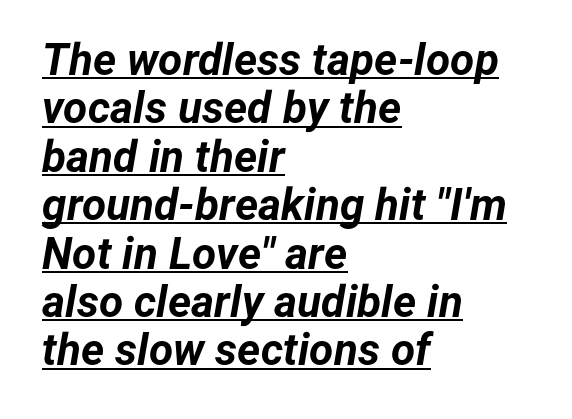
Q: Is the text bold? A: Yes.
Q: Is the text italic (slanted)? A: Yes, it leans right by about 12 degrees.
Q: Is the text underlined? A: Yes.
Q: How is the paragraph aligned? A: Left-aligned.
Q: Is the spacing between letters normal or unusually wide? A: Normal.
Q: Is the spacing between lines tight, normal or loose? A: Tight.
Q: Width (condensed, normal, or wide)? A: Normal.
Q: Stroke contrast? A: Low.
Q: x-height? A: Medium.
Q: Monospaced? A: No.
